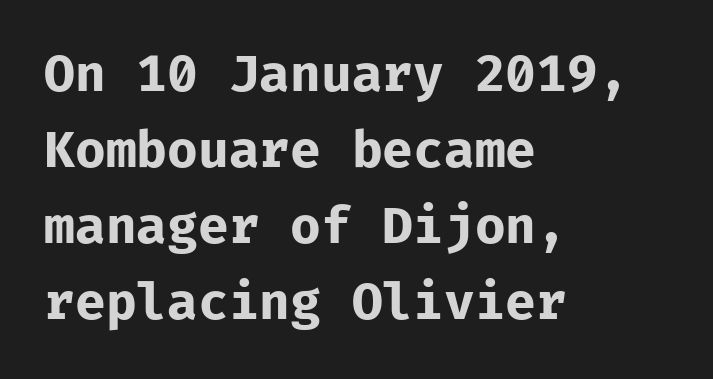
{"serif": "no", "italic": "no", "bold": "yes", "weight": "bold", "width": "normal", "stroke_contrast": "low", "x_height": "medium", "monospaced": "yes", "underline": "no", "align": "left", "line_spacing": "normal", "line_spacing_ratio": 1.52, "letter_spacing": "normal", "letter_spacing_em": 0.0, "glyph_px": 50}
